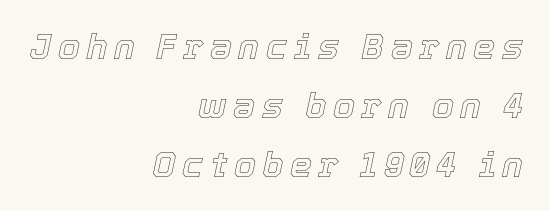
The image shows 35 px text type, italic (leaning right); set right-aligned, normal line spacing (1.68x), not underlined; a medium x-height.
